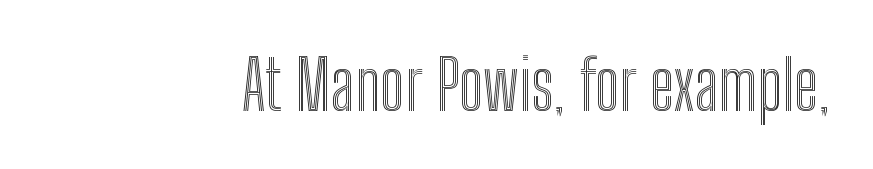
The letters advance in unequal steps, a hallmark of proportional type. The specimen reads as upright at a glance. Is the block centered? No — it sits flush against the right margin. The letterforms sit shoulder to shoulder at normal distance.
